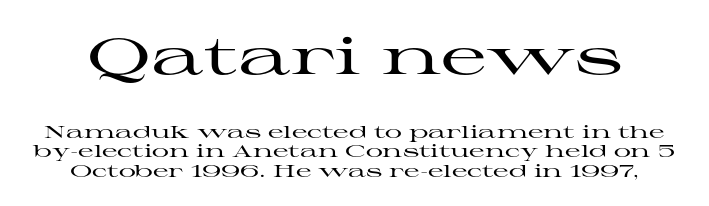
The image shows 50 px wide serif type, upright; set tight line spacing (1.14x), normal letter spacing, not underlined; the first (top) block is 2.94x larger; high stroke contrast and a medium x-height.
